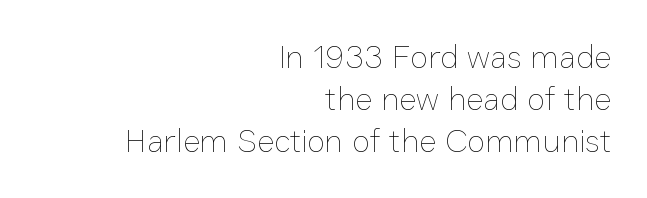
Think standard paragraph weight, or any step lighter than that. Here the glyphs are tracked normally, forming tight word shapes. The passage shown is not underscored anywhere. The lines are quadded right. Every character sits straight up, as roman type does. The rendering uses natural spacing where letterforms have individual widths.
